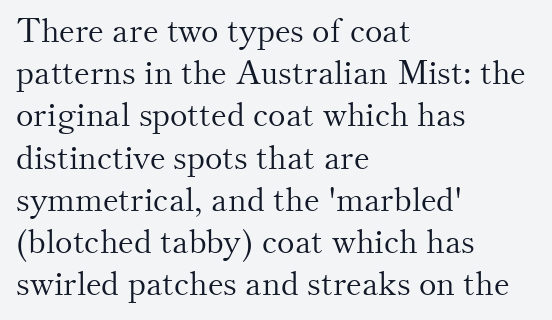
Whoever set this chose a conventional vertical rhythm. The gap between lines stays unmarked. This sample uses an upright cut, with every glyph sitting square on the baseline. The rendering anchors every line to the left-hand side.
